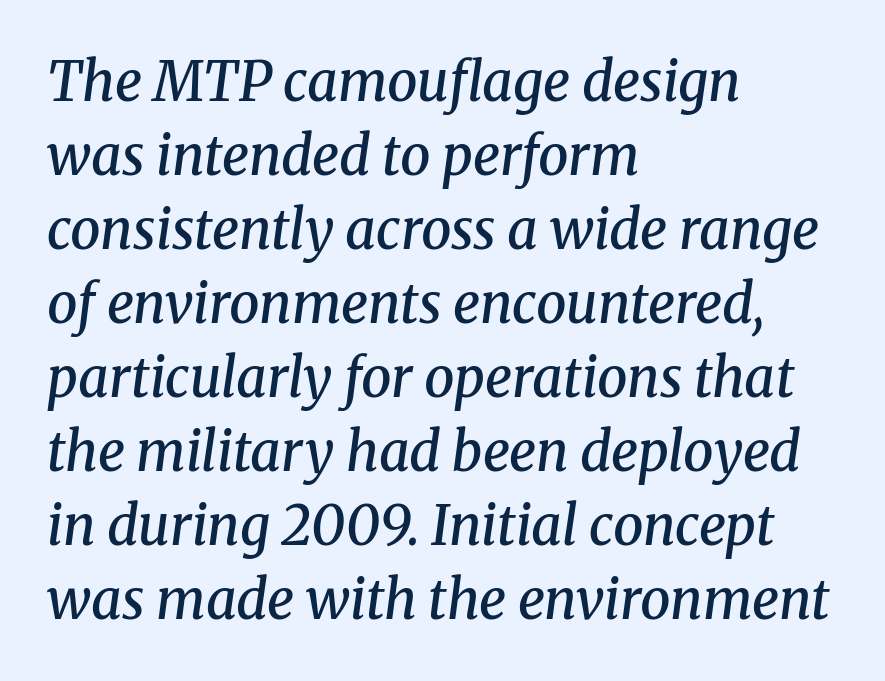
Italic? Definitely — the glyphs are oblique. The face used here is proportionally spaced, like ordinary book or web type. What stands out about the letter spacing? Nothing — it is the standard amount. Set as a demibold, roughly 600 on the weight scale. Evenly set lines give the paragraph a standard silhouette.
